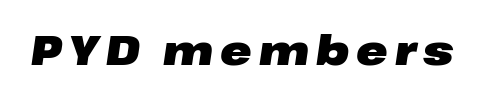
The rendering applies a slant to the glyphs. The face used here is proportionally spaced, like ordinary book or web type. The foot of each line stays bare and open. This is heavy type, rendered in bold.
